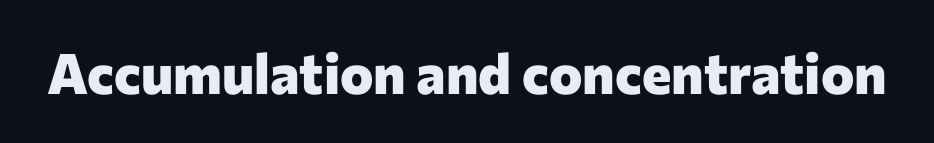
{"serif": "no", "italic": "no", "bold": "yes", "weight": "heavy", "width": "normal", "stroke_contrast": "low", "x_height": "medium", "monospaced": "no", "underline": "no", "letter_spacing": "normal", "letter_spacing_em": 0.0, "glyph_px": 56}
